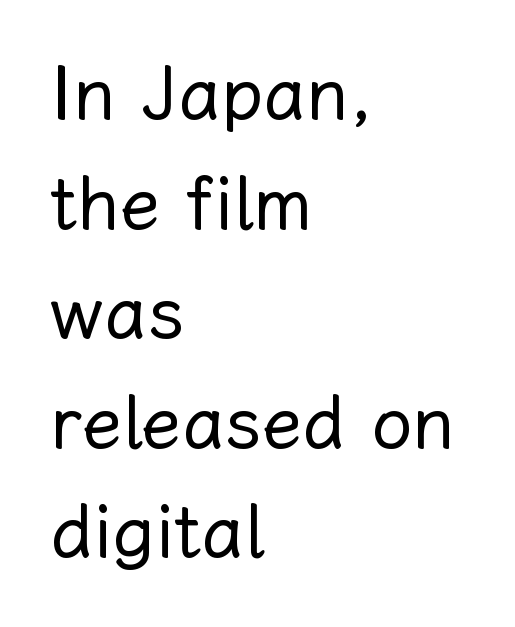
The image shows 74 px regular-weight type, upright; set left-aligned, normal line spacing (1.48x), normal letter spacing, not underlined; low stroke contrast and a medium x-height.
